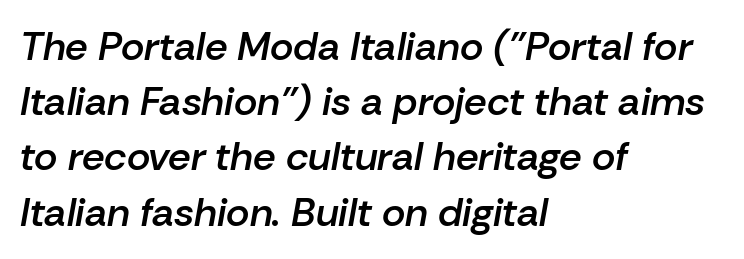
The space beneath each line is pristine and unruled. The passage shown is typed in a proportional face where columns would drift. Looking at the ascenders, they clearly lean. One glance says typical: line gaps are just what's usual.
